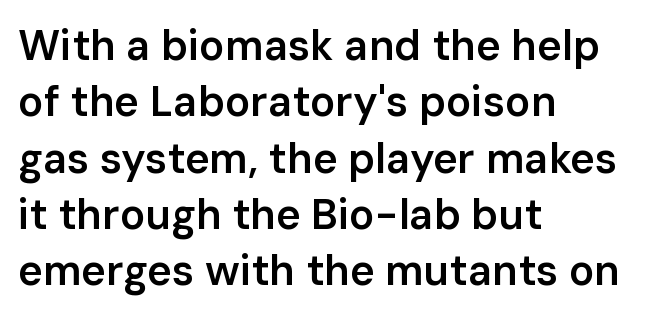
{"serif": "no", "italic": "no", "bold": "semi", "weight": "semibold", "width": "normal", "stroke_contrast": "low", "x_height": "medium", "monospaced": "no", "underline": "no", "align": "left", "line_spacing": "normal", "line_spacing_ratio": 1.34, "letter_spacing": "normal", "letter_spacing_em": 0.0, "glyph_px": 42}
